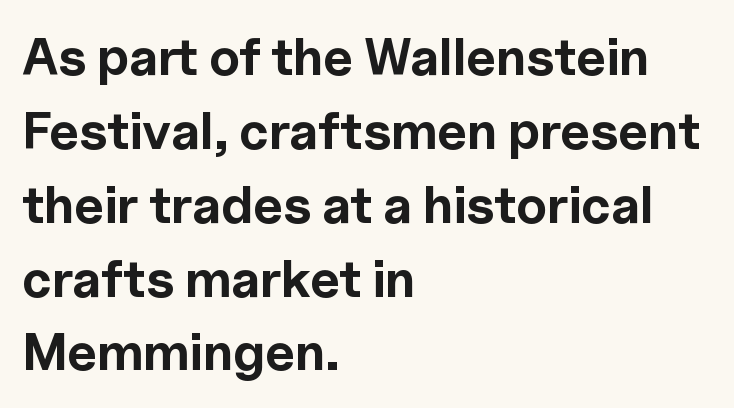
{"serif": "no", "italic": "no", "bold": "yes", "weight": "bold", "width": "normal", "x_height": "medium", "monospaced": "no", "underline": "no", "align": "left", "line_spacing": "normal", "line_spacing_ratio": 1.42, "letter_spacing": "normal", "letter_spacing_em": 0.0, "glyph_px": 52}
